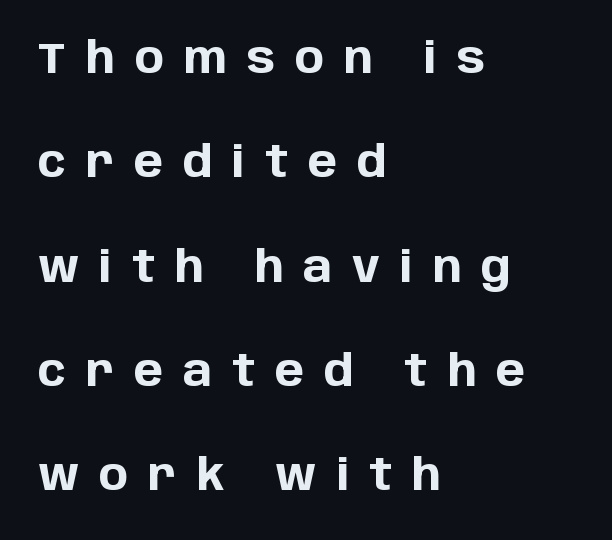
The image shows 44 px bold sans-serif type, upright; set left-aligned, loose line spacing (2.37x), unusually wide letter spacing (+0.45 em), not underlined; low stroke contrast and a large x-height.
